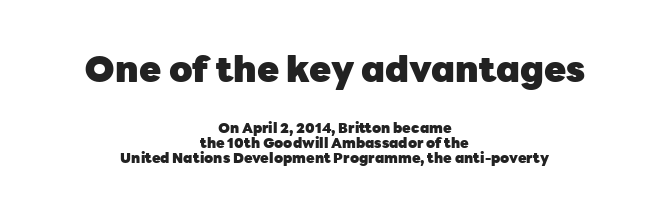
A typesetter would label this face a sans. Reading top to bottom, the characters get smaller at the block break. Successive baselines arrive quickly, one right under another. Its strokes are broad and dark, the hallmark of bold type. Compared with typical body copy, the letter spacing here is the same. Proportional: the letters do not fall into vertical columns.
